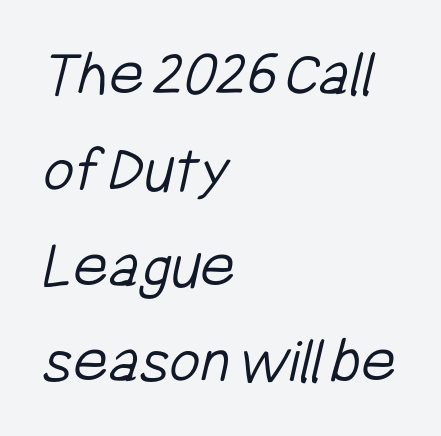
The image shows 67 px light, condensed sans-serif type; set left-aligned, normal line spacing (1.43x), normal letter spacing, not underlined; low stroke contrast and a medium x-height.
